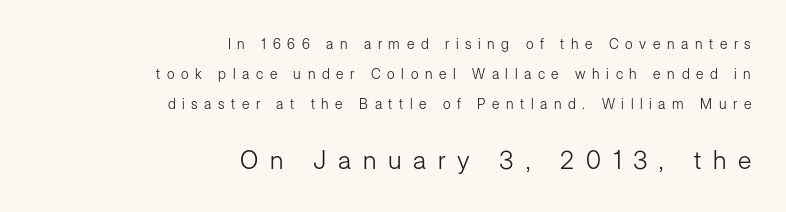
Q: Is the text bold? A: No.
Q: Is the text italic (slanted)? A: No, it is upright.
Q: Is the text underlined? A: No.
Q: How is the paragraph aligned? A: Right-aligned.
Q: Is the spacing between letters normal or unusually wide? A: Unusually wide.
Q: Is the spacing between lines tight, normal or loose? A: Loose.
Q: Which block of text is set in a larger size, the first (top) or the second (bottom)? A: The second (bottom) one.
